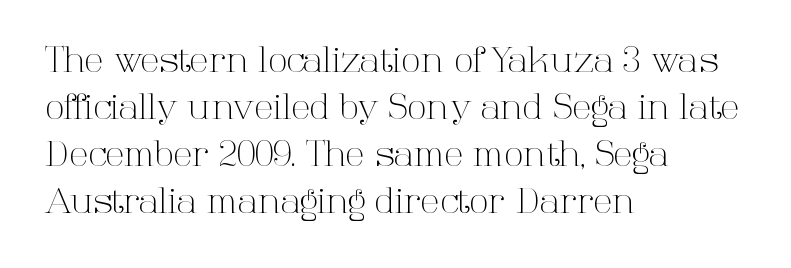
Alignment: flush left. Look at the bottom of the vertical strokes: they flare into serifs here. This is roman type, the default non-slanted kind. No word sits above an underline.
